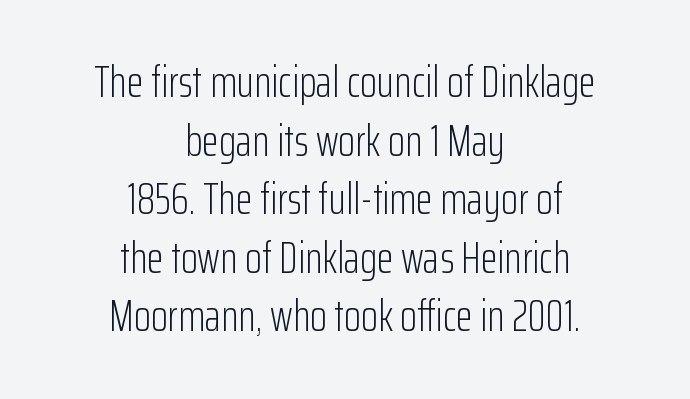
The glyphs in this specimen are sans serif. The rendering positions every line midway between the sides. Baseline-to-baseline distance is the conventional proportion of letter height. Descender tails drop into unmarked territory.
